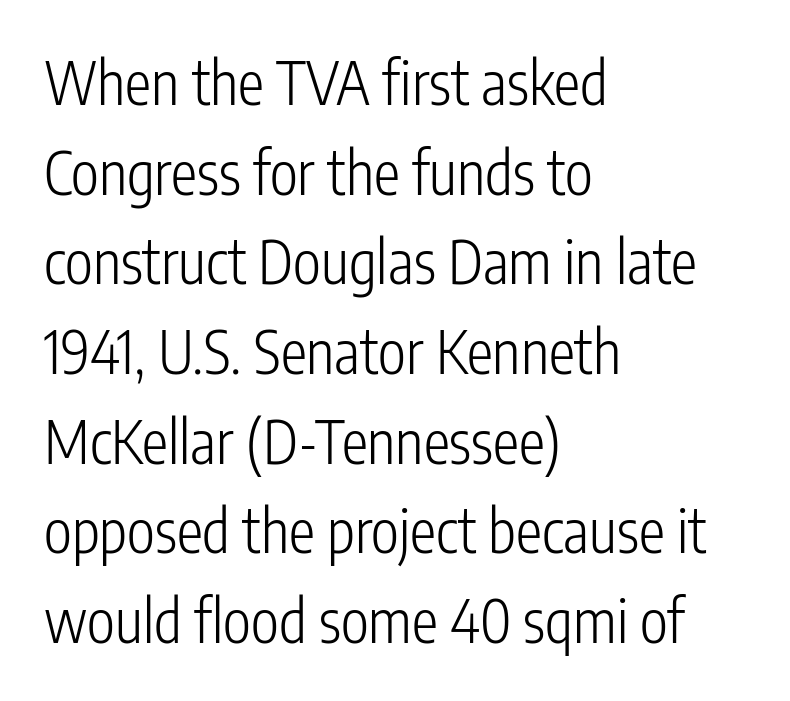
The image shows 59 px light, condensed sans-serif type, upright; set left-aligned, normal line spacing (1.52x), normal letter spacing, not underlined; low stroke contrast and a medium x-height.
